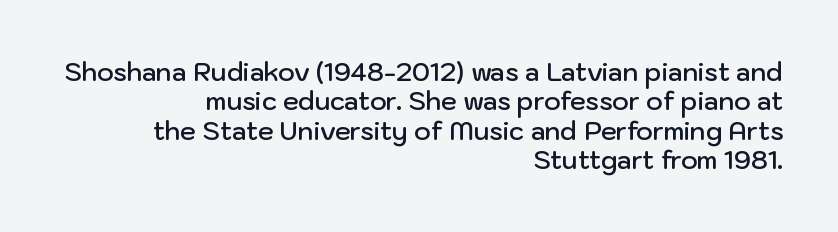
{"italic": "no", "bold": "semi", "underline": "no", "align": "right", "line_spacing_ratio": 1.18, "letter_spacing": "normal", "letter_spacing_em": 0.0, "glyph_px": 25}
